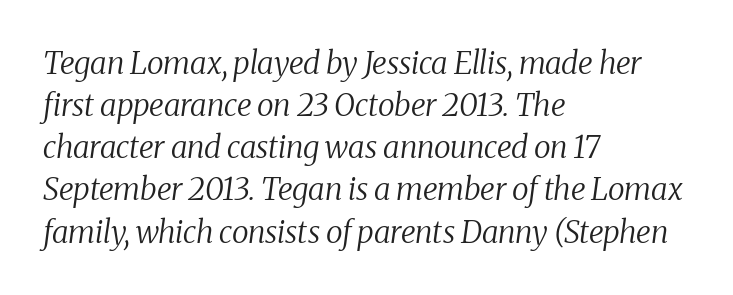
{"serif": "yes", "italic": "yes", "lean": "right", "slant_degrees": 8, "bold": "no", "weight": "regular", "width": "normal", "stroke_contrast": "medium", "x_height": "medium", "monospaced": "no", "underline": "no", "align": "left", "line_spacing": "normal", "line_spacing_ratio": 1.36, "letter_spacing": "normal", "letter_spacing_em": 0.0, "glyph_px": 31}
